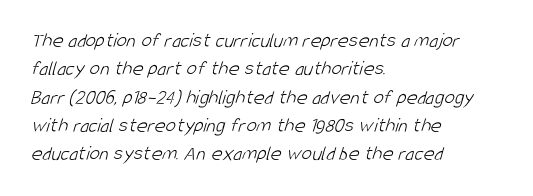
{"bold": "no", "underline": "no", "align": "left", "line_spacing": "normal", "line_spacing_ratio": 1.35, "letter_spacing": "normal", "letter_spacing_em": 0.0, "glyph_px": 21}
